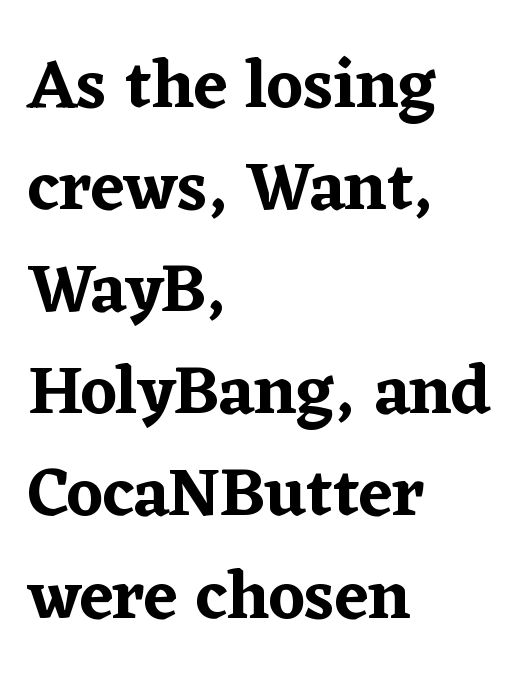
The image shows 69 px serif type, upright; set left-aligned, normal line spacing (1.48x), normal letter spacing, not underlined; low stroke contrast and a medium x-height.
